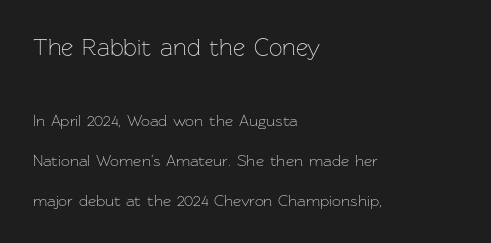
Q: Is the text bold? A: No.
Q: Is the text italic (slanted)? A: No, it is upright.
Q: Is the text underlined? A: No.
Q: How is the paragraph aligned? A: Left-aligned.
Q: Is the spacing between letters normal or unusually wide? A: Normal.
Q: Is the spacing between lines tight, normal or loose? A: Loose.
Q: Which block of text is set in a larger size, the first (top) or the second (bottom)? A: The first (top) one.
